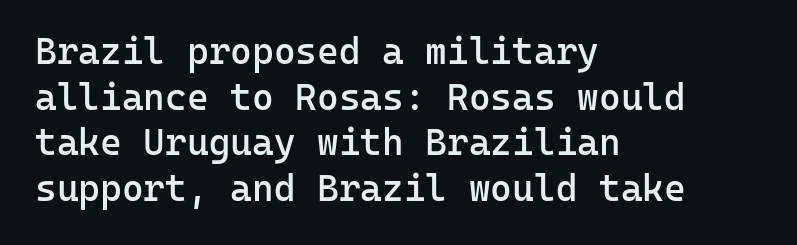
Q: Is the text bold? A: Semi-bold.
Q: Is the text italic (slanted)? A: No, it is upright.
Q: Is the typeface a serif or a sans-serif typeface? A: Sans-serif.
Q: Is the text underlined? A: No.
Q: How is the paragraph aligned? A: Left-aligned.
Q: Is the spacing between letters normal or unusually wide? A: Normal.
Q: Width (condensed, normal, or wide)? A: Normal.
Q: Stroke contrast? A: Low.
Q: x-height? A: Medium.
Q: Monospaced? A: Yes.
